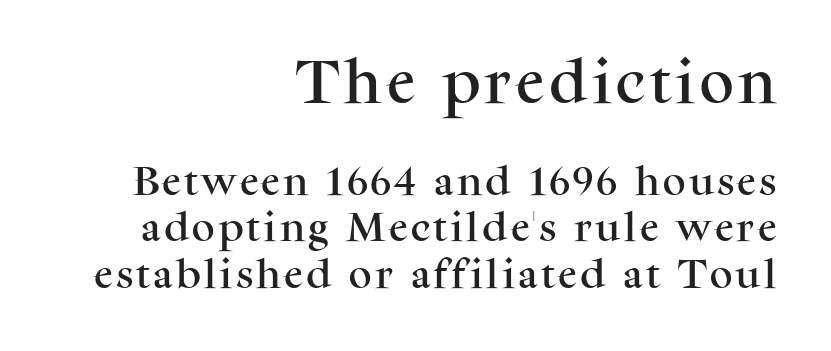
The image shows 48 px serif type, upright; set right-aligned, normal line spacing (1.45x), not underlined; the first (top) block is 1.5x larger; medium stroke contrast and a medium x-height.
